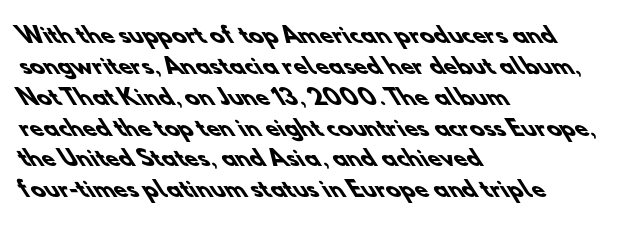
The image shows 21 px bold type; set left-aligned, normal line spacing (1.47x), normal letter spacing, not underlined.
